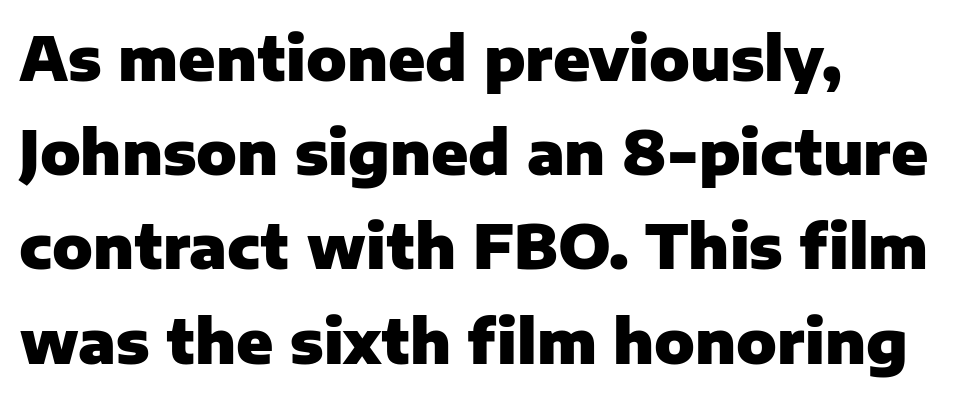
Q: Is the text bold? A: Yes.
Q: Is the text italic (slanted)? A: No, it is upright.
Q: Is the typeface a serif or a sans-serif typeface? A: Sans-serif.
Q: Is the text underlined? A: No.
Q: How is the paragraph aligned? A: Left-aligned.
Q: Is the spacing between letters normal or unusually wide? A: Normal.
Q: Is the spacing between lines tight, normal or loose? A: Normal.
Q: Width (condensed, normal, or wide)? A: Normal.
Q: Stroke contrast? A: Low.
Q: x-height? A: Medium.
Q: Monospaced? A: No.
